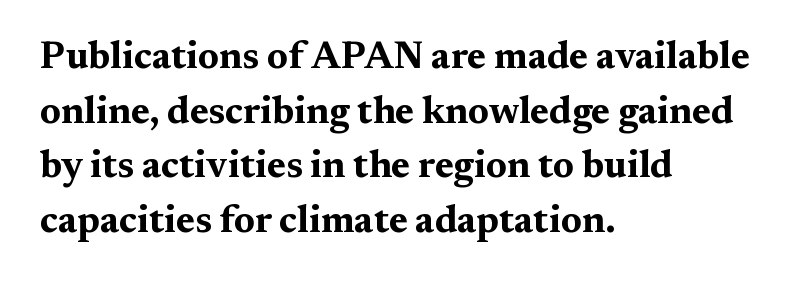
The image shows 38 px bold, wide serif type, upright; set left-aligned, normal line spacing (1.44x), normal letter spacing, not underlined; medium stroke contrast and a medium x-height.
